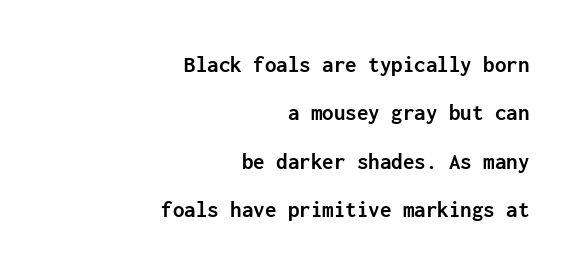
These lines stand farther apart than default settings would place them. Characters remain perfectly vertical along every line. Strong, thick strokes mark this as bold type. Descender tails drop into unmarked territory.
